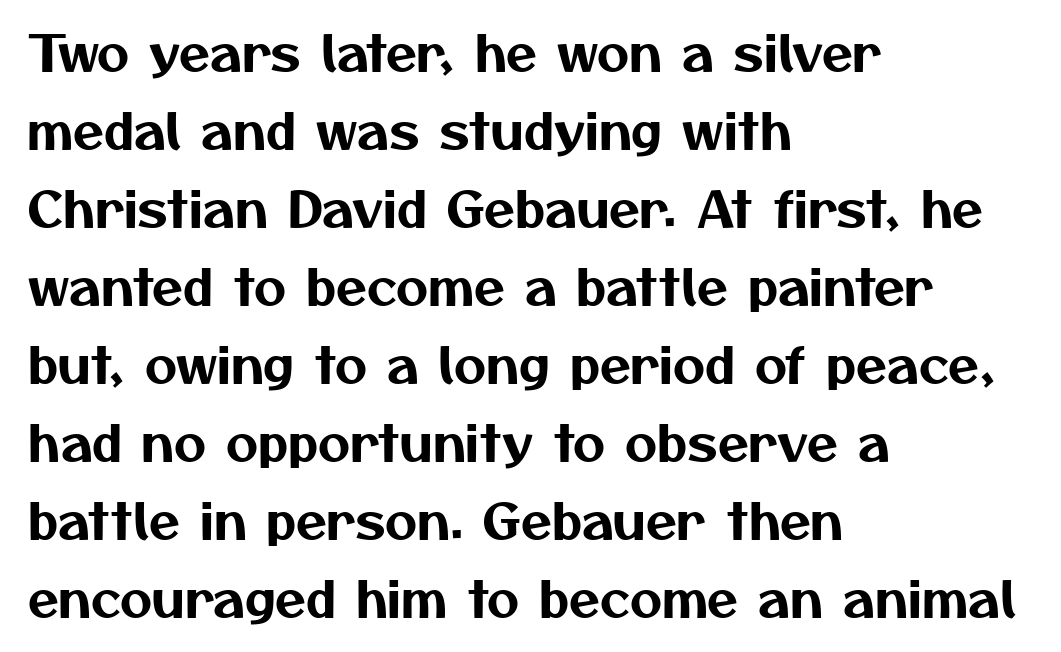
The image shows 50 px sans-serif type; set left-aligned, normal line spacing (1.56x), normal letter spacing, not underlined; medium stroke contrast and a medium x-height.
